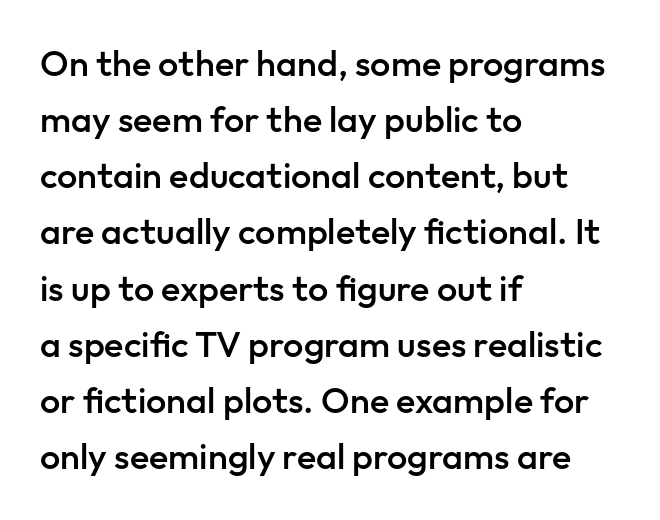
The image shows 36 px semibold sans-serif type, upright; set left-aligned, normal line spacing (1.56x), normal letter spacing, not underlined; low stroke contrast and a medium x-height.
